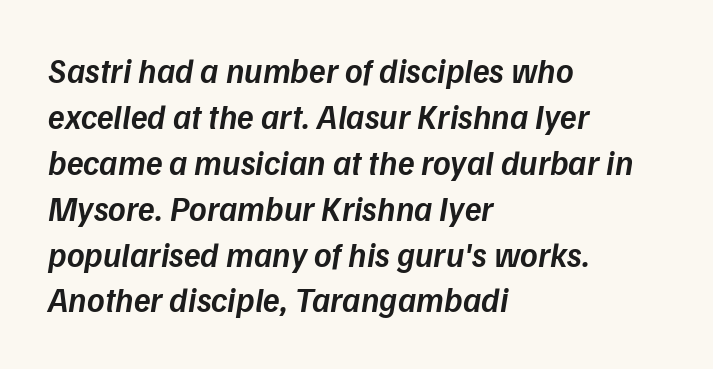
Characters follow at the spacing the type designer built in. The face used here is proportionally spaced, like ordinary book or web type. Vertical spacing — default. Moderately thickened strokes mark this as semibold type.
